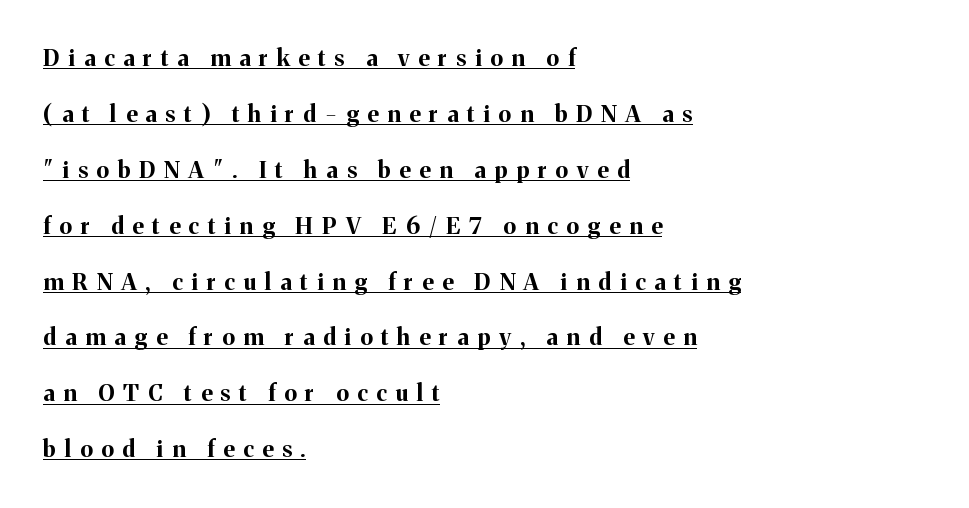
The image shows 23 px bold type, upright; set left-aligned, loose line spacing (2.43x), unusually wide letter spacing (+0.39 em), underlined.
